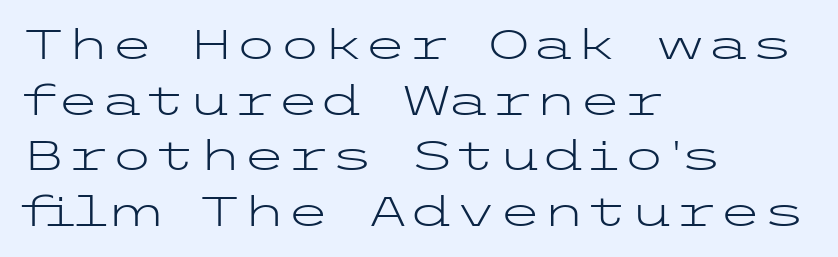
The image shows 40 px light, wide sans-serif type, upright; set left-aligned, normal line spacing (1.39x), normal letter spacing, not underlined; low stroke contrast and a medium x-height.
